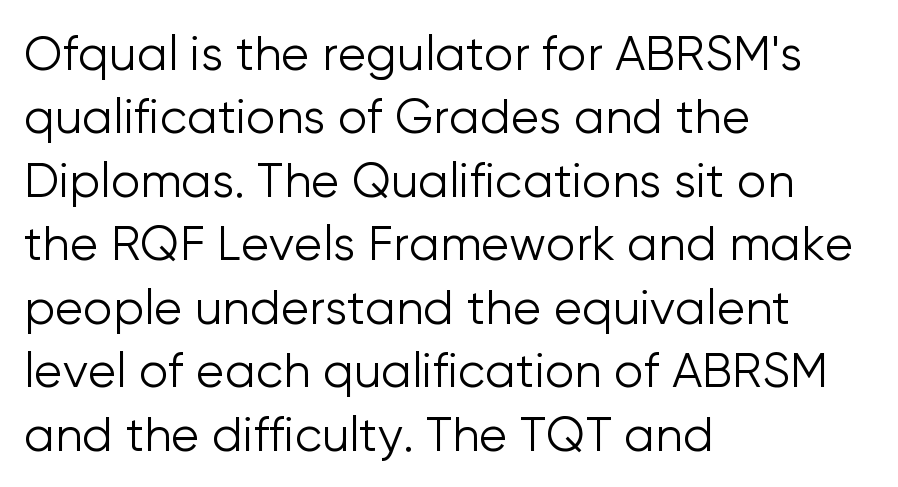
The image shows 47 px light sans-serif type, upright; set left-aligned, normal line spacing (1.35x), normal letter spacing, not underlined; low stroke contrast and a medium x-height.
